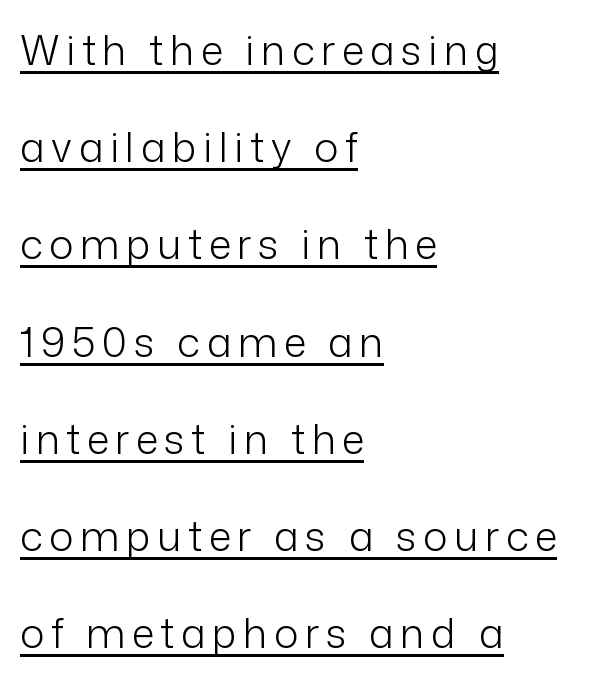
{"serif": "no", "italic": "no", "bold": "no", "weight": "light", "width": "normal", "stroke_contrast": "low", "x_height": "medium", "monospaced": "no", "underline": "yes", "align": "left", "line_spacing": "loose", "line_spacing_ratio": 2.37, "glyph_px": 41}
